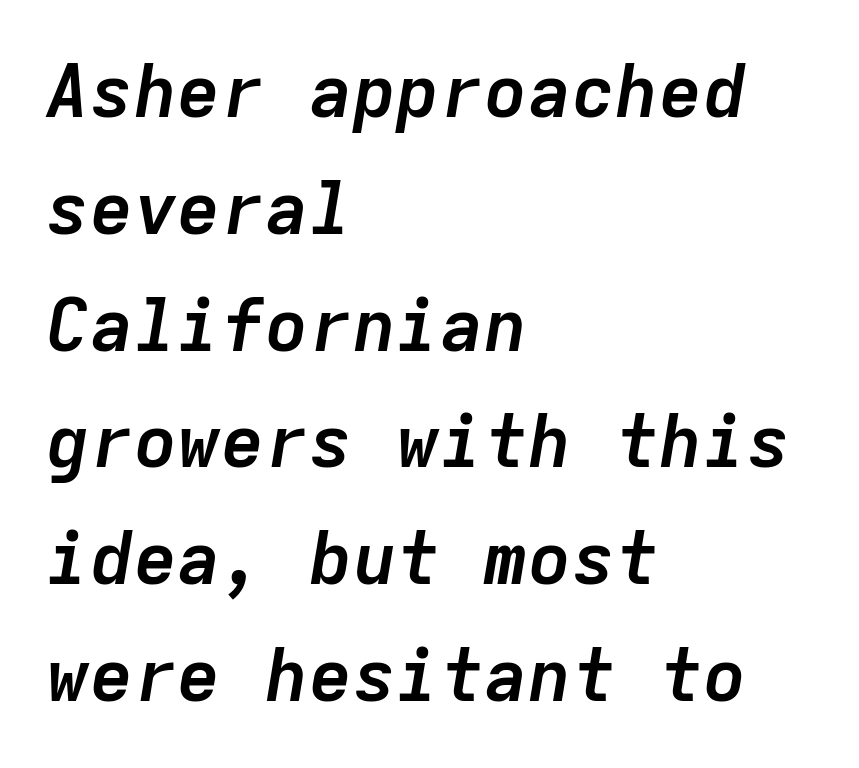
The image shows 73 px semibold type, italic (leaning right), monospaced; set left-aligned, normal line spacing (1.6x), normal letter spacing, not underlined; low stroke contrast and a medium x-height.
